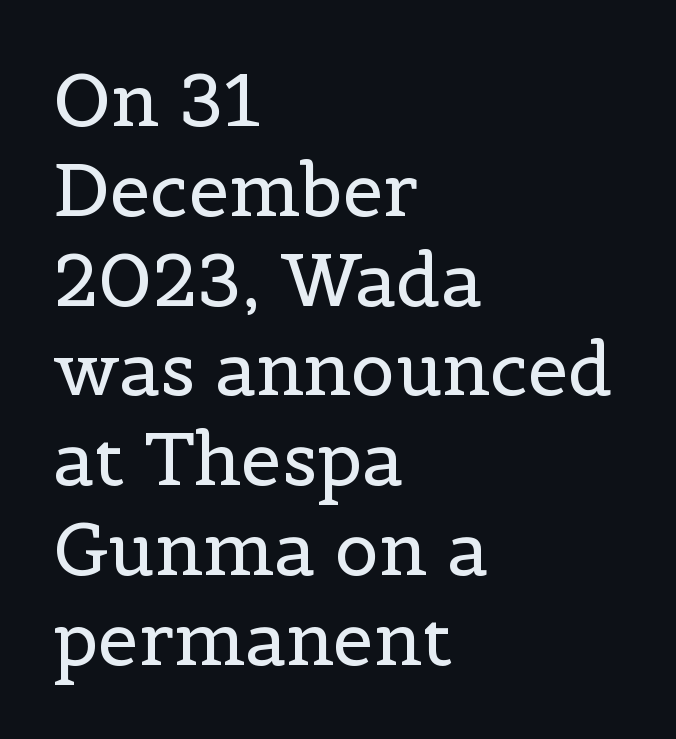
The image shows 73 px regular-weight serif type, upright; set left-aligned, line spacing 1.23x, normal letter spacing, not underlined; a medium x-height.
